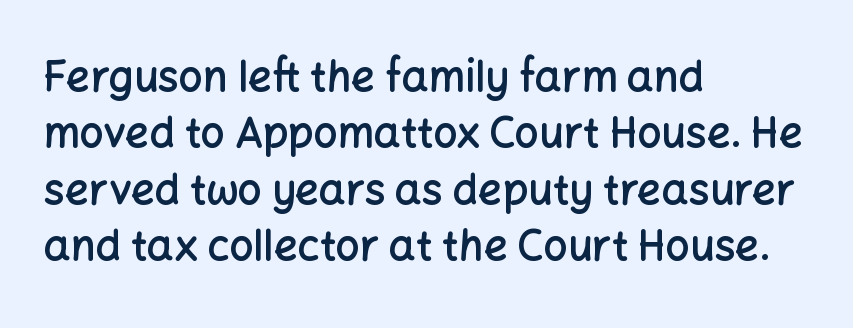
The image shows 42 px semibold sans-serif type, upright; set left-aligned, normal line spacing (1.34x), normal letter spacing, not underlined; low stroke contrast and a medium x-height.
